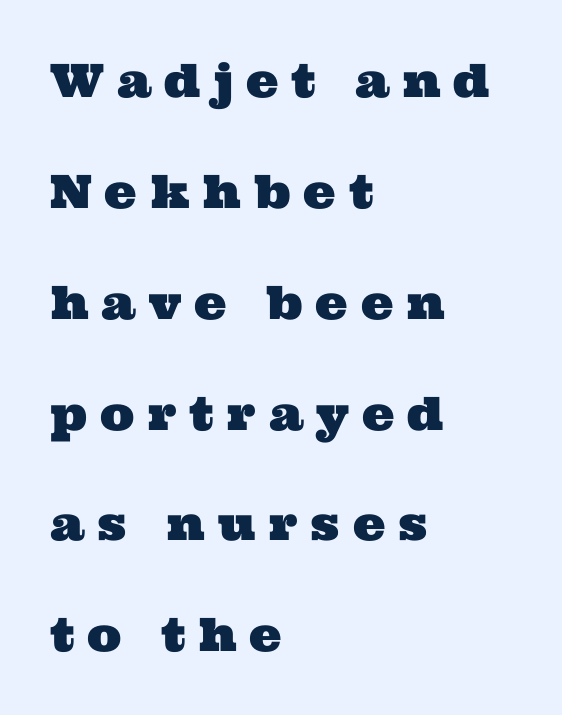
These lines have a slow, spaced-out rhythm from letter to letter. Unmarked baselines from the first word to the last. A typesetter would call this proportional, since set widths differ per character. Horizontally, the lines are justified to the leading edge only.
